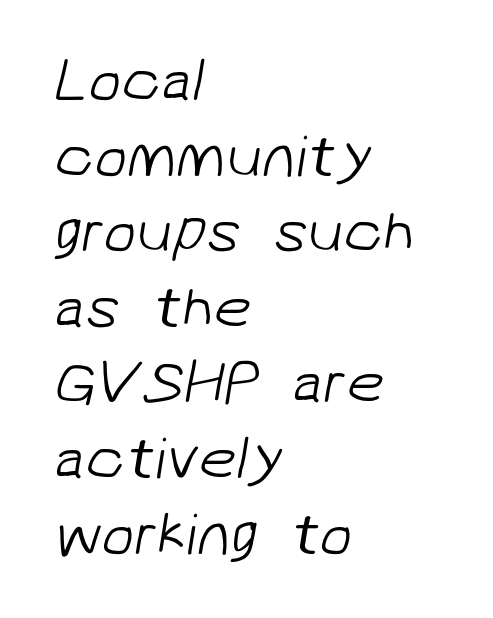
The image shows 60 px light sans-serif type; set left-aligned, normal line spacing (1.26x), normal letter spacing, not underlined; low stroke contrast and a medium x-height.
